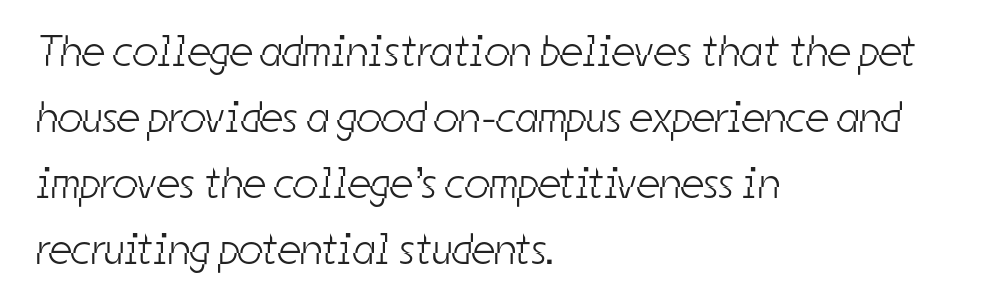
The letters sit at their default tracking, neither squeezed nor spread. Each stroke keeps to a modest, everyday thickness or less. The compositor pushed each line to the left boundary. This block has exactly the height ordinary leading produces.
